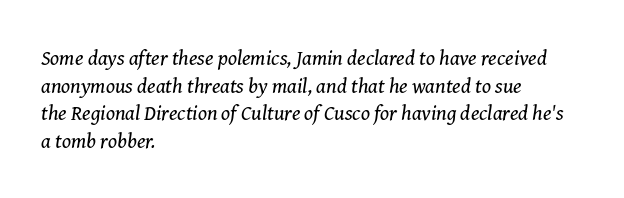
{"italic": "yes", "lean": "right", "slant_degrees": 8, "bold": "no", "underline": "no", "align": "left", "line_spacing": "normal", "line_spacing_ratio": 1.32, "letter_spacing": "normal", "letter_spacing_em": 0.0, "glyph_px": 21}
